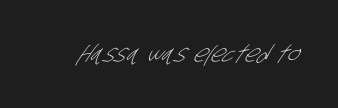
Q: Is the text bold? A: No.
Q: Is the text underlined? A: No.
Q: Is the spacing between letters normal or unusually wide? A: Normal.
